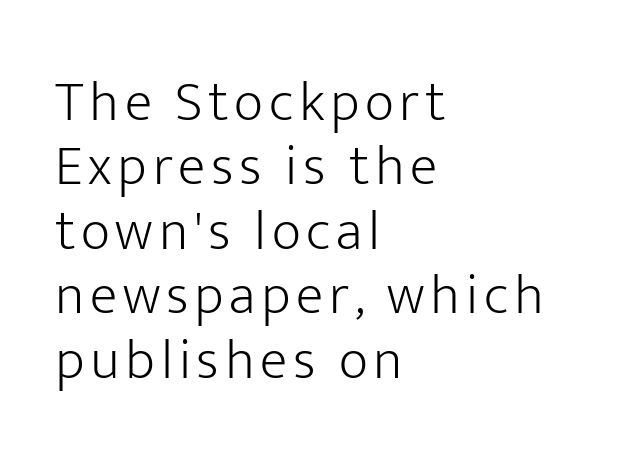
The image shows 57 px light sans-serif type, upright; set left-aligned, tight line spacing (1.13x), not underlined; low stroke contrast and a medium x-height.
